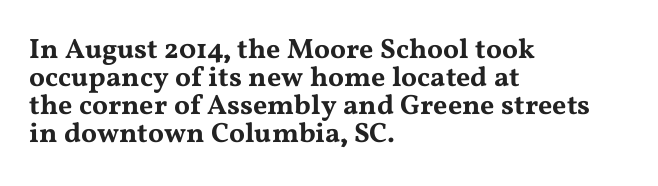
Q: Is the text italic (slanted)? A: No, it is upright.
Q: Is the typeface a serif or a sans-serif typeface? A: Serif.
Q: Is the text underlined? A: No.
Q: How is the paragraph aligned? A: Left-aligned.
Q: Is the spacing between letters normal or unusually wide? A: Normal.
Q: Is the spacing between lines tight, normal or loose? A: Tight.
Q: Width (condensed, normal, or wide)? A: Wide.
Q: Stroke contrast? A: Medium.
Q: x-height? A: Medium.
Q: Monospaced? A: No.
